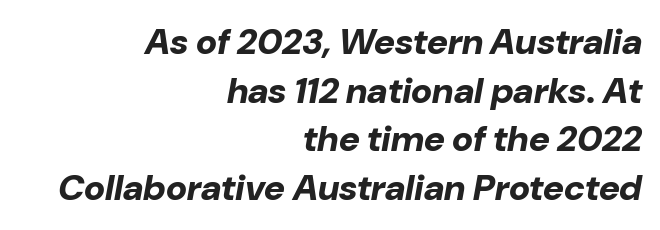
Q: Is the text bold? A: Yes.
Q: Is the text italic (slanted)? A: Yes, it leans right by about 10 degrees.
Q: Is the text underlined? A: No.
Q: How is the paragraph aligned? A: Right-aligned.
Q: Is the spacing between letters normal or unusually wide? A: Normal.
Q: Is the spacing between lines tight, normal or loose? A: Normal.
Q: Width (condensed, normal, or wide)? A: Normal.
Q: Stroke contrast? A: Low.
Q: x-height? A: Medium.
Q: Monospaced? A: No.
